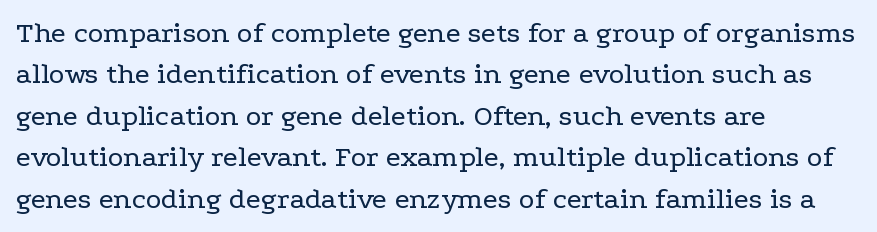
Characters remain perfectly vertical along every line. Visually the block forms a straight wall on the left and a jagged coastline on the right. The letters advance in unequal steps, a hallmark of proportional type. A typesetter would label this face a serif.
